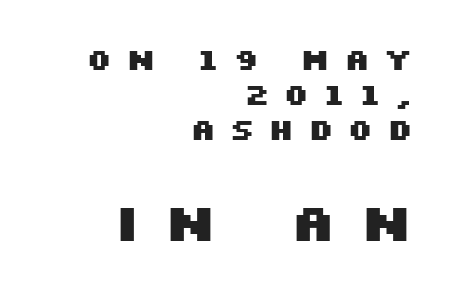
The image shows 53 px heavy, wide sans-serif type, upright; set right-aligned, line spacing 1.16x, unusually wide letter spacing (+0.44 em), not underlined; the second (bottom) block is 1.77x larger; medium stroke contrast and a large x-height.
